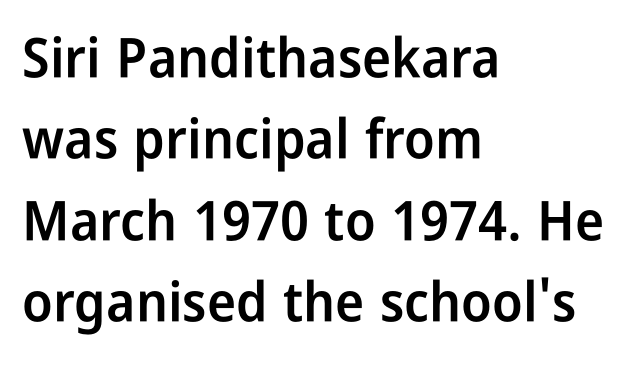
Q: Is the text bold? A: Semi-bold.
Q: Is the text italic (slanted)? A: No, it is upright.
Q: Is the typeface a serif or a sans-serif typeface? A: Sans-serif.
Q: Is the text underlined? A: No.
Q: How is the paragraph aligned? A: Left-aligned.
Q: Is the spacing between letters normal or unusually wide? A: Normal.
Q: Is the spacing between lines tight, normal or loose? A: Normal.
Q: Width (condensed, normal, or wide)? A: Condensed.
Q: Stroke contrast? A: Low.
Q: x-height? A: Medium.
Q: Monospaced? A: No.
